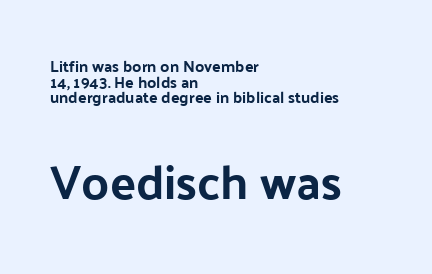
The image shows 48 px bold sans-serif type, upright; set left-aligned, tight line spacing (0.98x), normal letter spacing, not underlined; the second (bottom) block is 3.0x larger; low stroke contrast and a medium x-height.
